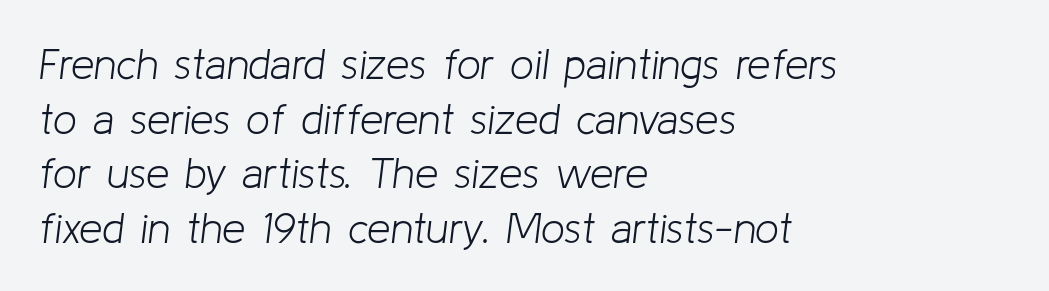
The image shows 42 px light type, italic (leaning right); set left-aligned, normal line spacing (1.3x), normal letter spacing, not underlined; low stroke contrast and a medium x-height.
